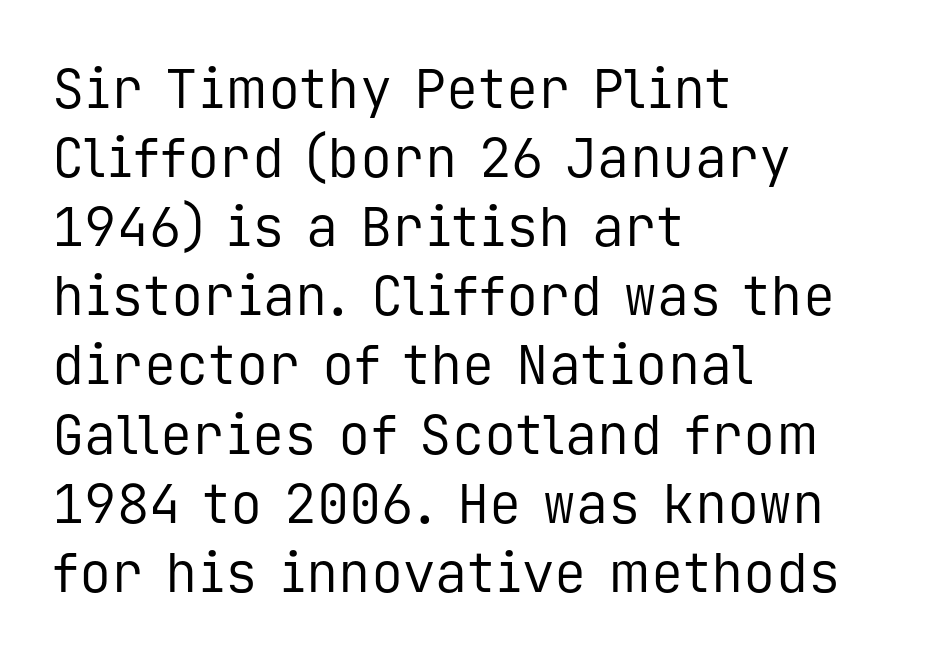
The image shows 54 px regular-weight sans-serif type, upright, monospaced; set left-aligned, normal line spacing (1.28x), normal letter spacing, not underlined; low stroke contrast and a medium x-height.
